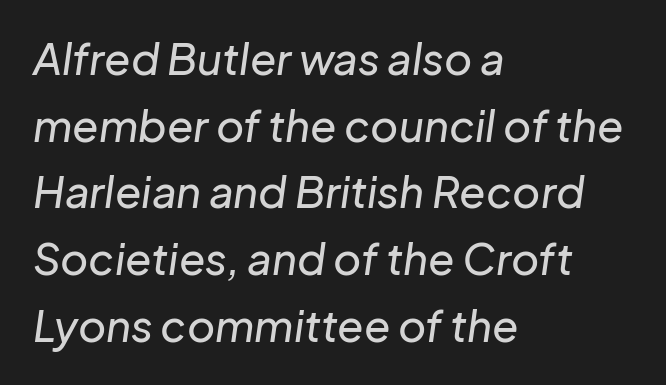
{"italic": "yes", "lean": "right", "slant_degrees": 8, "width": "normal", "stroke_contrast": "low", "x_height": "medium", "monospaced": "no", "underline": "no", "align": "left", "line_spacing": "normal", "line_spacing_ratio": 1.55, "letter_spacing": "normal", "letter_spacing_em": 0.0, "glyph_px": 43}
